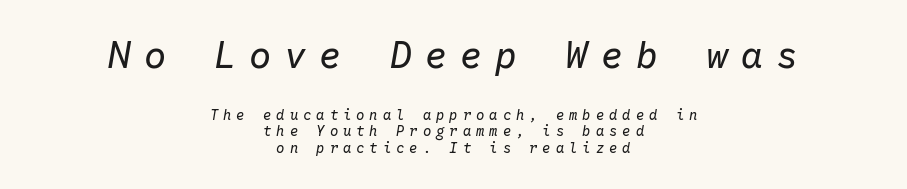
Q: Is the text bold? A: No.
Q: Is the text italic (slanted)? A: Yes, it leans right by about 10 degrees.
Q: Is the text underlined? A: No.
Q: How is the paragraph aligned? A: Centered.
Q: Is the spacing between letters normal or unusually wide? A: Unusually wide.
Q: Which block of text is set in a larger size, the first (top) or the second (bottom)? A: The first (top) one.
Q: Width (condensed, normal, or wide)? A: Normal.
Q: Stroke contrast? A: Low.
Q: x-height? A: Medium.
Q: Monospaced? A: Yes.
